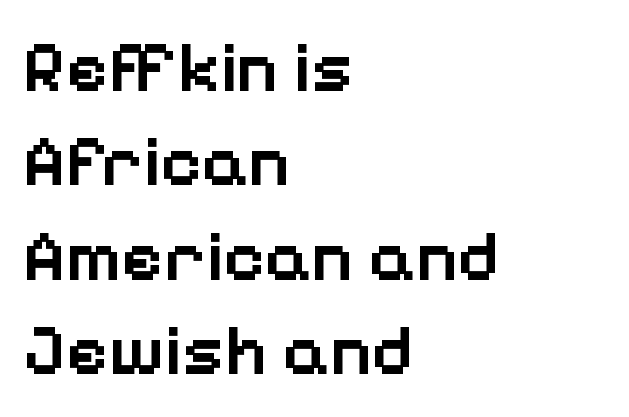
The passage shown is typeset with a sans-serif family. The typography opts for an upright posture over an oblique one. Default kerning and tracking; the words read as compact shapes. The letters advance in unequal steps, a hallmark of proportional type. The string is rendered with underlining switched off. Which margin do the lines hug? The left one — the right edge is uneven.
